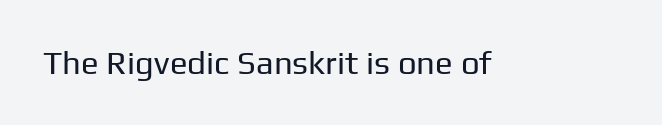
What stands out about the letter spacing? Nothing — it is the standard amount. Quick note: not italic, upright. Just letters on the line, the space beneath them empty. This is not heavy type; no bold has been used. Grotesque or geometric, the face here clearly has no serifs.
